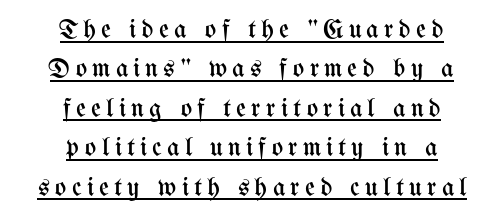
{"italic": "no", "bold": "no", "underline": "yes", "align": "center", "line_spacing": "normal", "line_spacing_ratio": 1.46, "glyph_px": 27}
